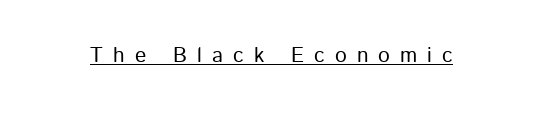
The image shows 21 px text type, upright; set unusually wide letter spacing (+0.48 em), underlined.
